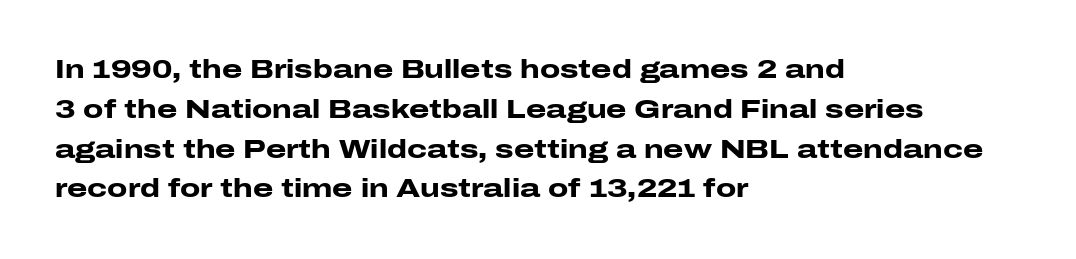
{"italic": "no", "bold": "yes", "underline": "no", "align": "left", "line_spacing": "normal", "line_spacing_ratio": 1.53, "letter_spacing": "normal", "letter_spacing_em": 0.0, "glyph_px": 26}
